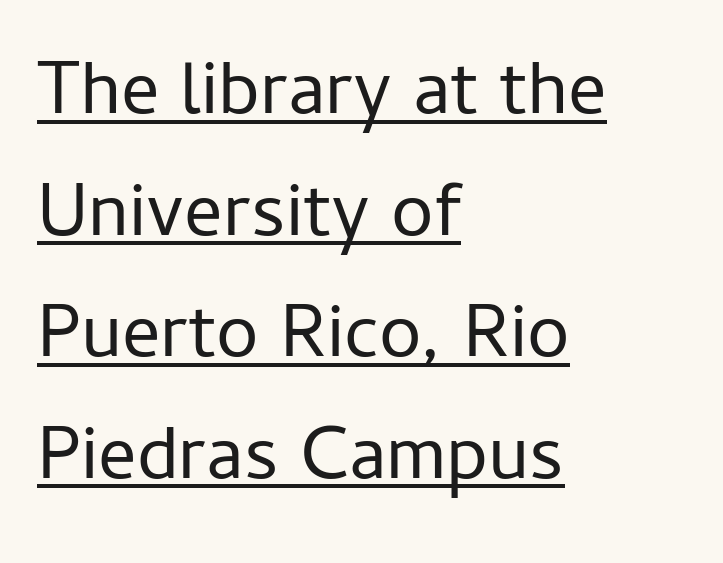
{"serif": "no", "italic": "no", "bold": "no", "weight": "regular", "width": "normal", "stroke_contrast": "low", "x_height": "medium", "monospaced": "no", "underline": "yes", "align": "left", "line_spacing": "normal", "line_spacing_ratio": 1.6, "letter_spacing": "normal", "letter_spacing_em": 0.0, "glyph_px": 76}
